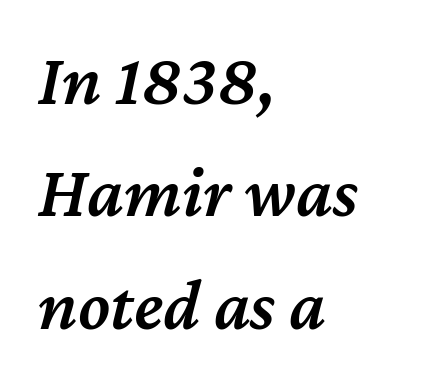
Q: Is the text bold? A: Semi-bold.
Q: Is the text italic (slanted)? A: Yes, it leans right by about 12 degrees.
Q: Is the text underlined? A: No.
Q: How is the paragraph aligned? A: Left-aligned.
Q: Is the spacing between letters normal or unusually wide? A: Normal.
Q: Is the spacing between lines tight, normal or loose? A: Normal.
Q: Width (condensed, normal, or wide)? A: Normal.
Q: Stroke contrast? A: Medium.
Q: x-height? A: Medium.
Q: Monospaced? A: No.
